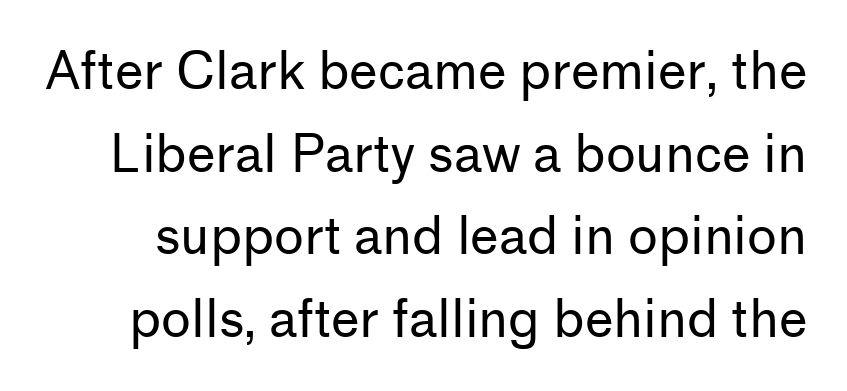
{"serif": "no", "italic": "no", "bold": "no", "weight": "regular", "width": "normal", "stroke_contrast": "low", "x_height": "medium", "monospaced": "no", "underline": "no", "line_spacing": "normal", "line_spacing_ratio": 1.62, "letter_spacing": "normal", "letter_spacing_em": 0.0, "glyph_px": 51}
